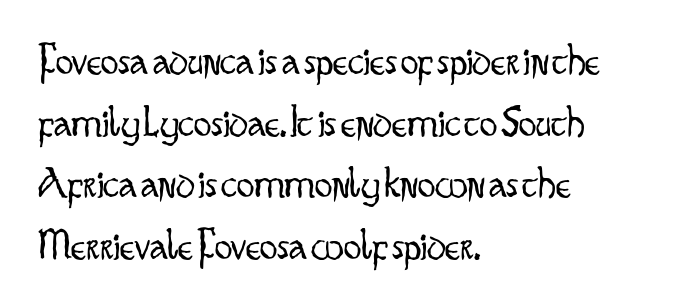
The image shows 44 px light, condensed sans-serif type, upright; set left-aligned, normal line spacing (1.4x), normal letter spacing, not underlined; low stroke contrast and a small x-height.
